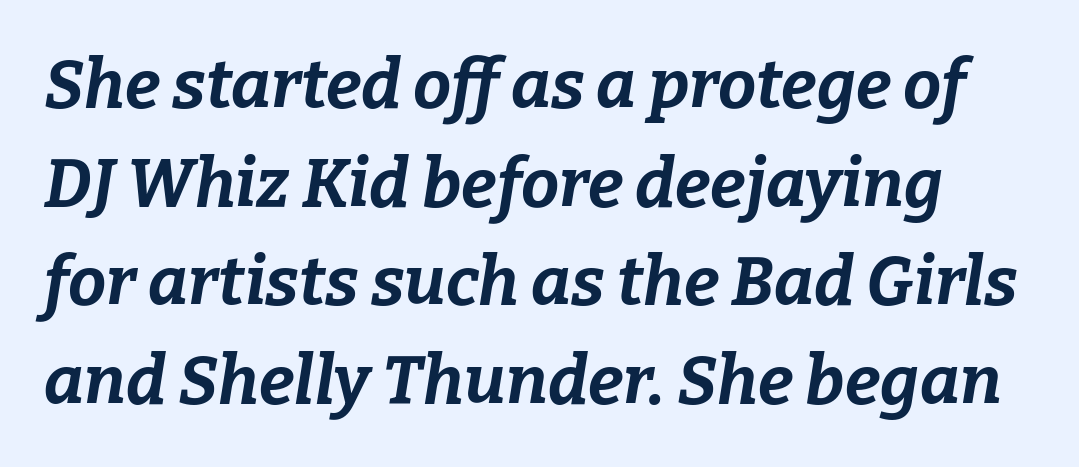
The image shows 68 px bold type, italic (leaning right); set normal line spacing (1.45x), normal letter spacing, not underlined; low stroke contrast and a medium x-height.
